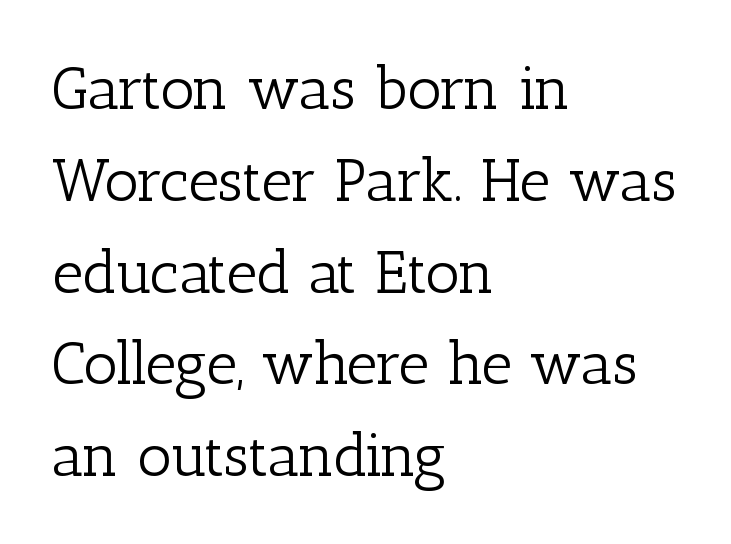
Q: Is the text bold? A: No.
Q: Is the text italic (slanted)? A: No, it is upright.
Q: Is the typeface a serif or a sans-serif typeface? A: Serif.
Q: Is the text underlined? A: No.
Q: How is the paragraph aligned? A: Left-aligned.
Q: Is the spacing between letters normal or unusually wide? A: Normal.
Q: Is the spacing between lines tight, normal or loose? A: Normal.
Q: Width (condensed, normal, or wide)? A: Normal.
Q: Stroke contrast? A: Low.
Q: x-height? A: Medium.
Q: Monospaced? A: No.
